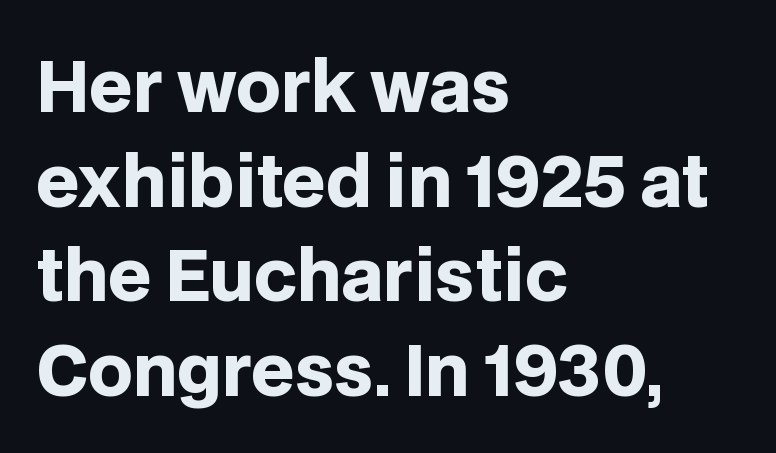
Q: Is the text bold? A: Yes.
Q: Is the text italic (slanted)? A: No, it is upright.
Q: Is the typeface a serif or a sans-serif typeface? A: Sans-serif.
Q: Is the text underlined? A: No.
Q: How is the paragraph aligned? A: Left-aligned.
Q: Is the spacing between letters normal or unusually wide? A: Normal.
Q: Is the spacing between lines tight, normal or loose? A: Normal.
Q: Width (condensed, normal, or wide)? A: Normal.
Q: Stroke contrast? A: Low.
Q: x-height? A: Large.
Q: Monospaced? A: No.
